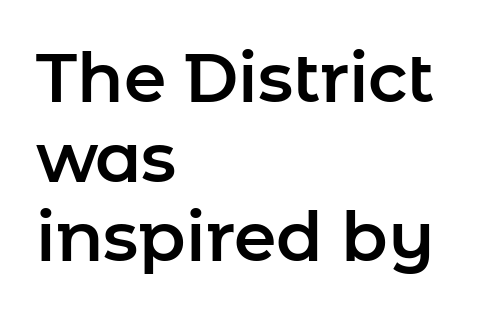
A student would call this left alignment; a typographer would say flush left, rag right. Underlining? Definitely not there. The face used here is a sans, in the tradition of grotesques and geometrics. Tall strokes in this sample are plumb rather than angled. Here the glyphs are tracked normally, forming tight word shapes.
